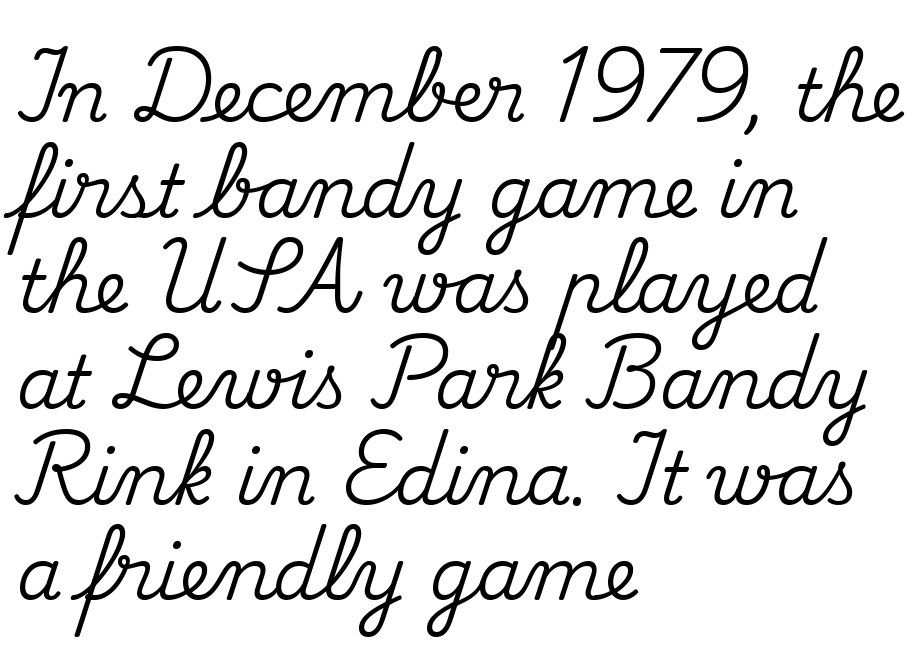
The rendering shows small feet on the letterforms — a serif design. Compared with typical paragraphs, the rows here are spaced about the same. In CSS terms this would be text-align: left. Honestly, there is no underline to notice here at all.
